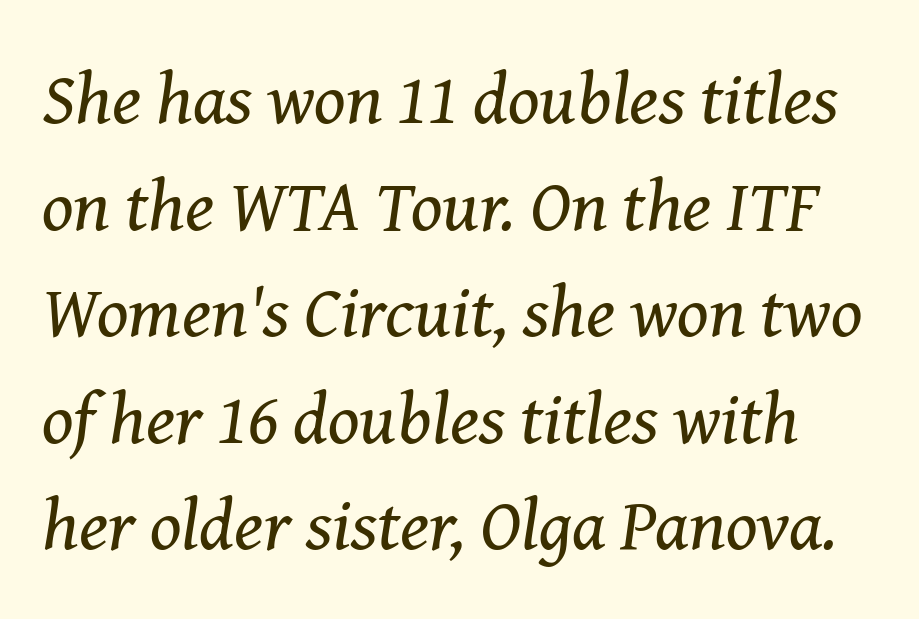
{"serif": "yes", "italic": "yes", "lean": "right", "slant_degrees": 8, "bold": "no", "weight": "regular", "width": "normal", "stroke_contrast": "medium", "x_height": "medium", "monospaced": "no", "underline": "no", "line_spacing": "normal", "line_spacing_ratio": 1.46, "letter_spacing": "normal", "letter_spacing_em": 0.0, "glyph_px": 73}
